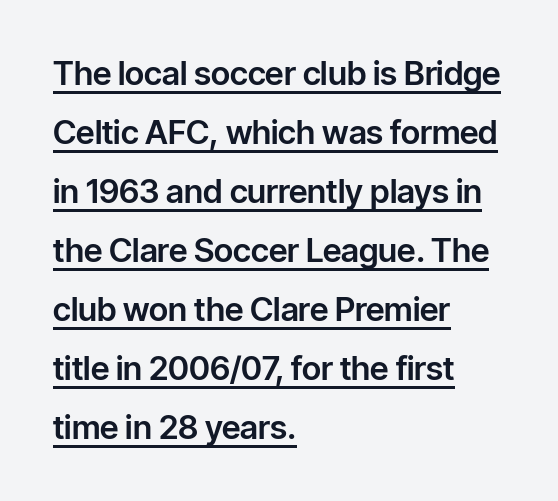
The image shows 33 px sans-serif type, upright; set left-aligned, line spacing 1.79x, normal letter spacing, underlined; low stroke contrast and a medium x-height.
